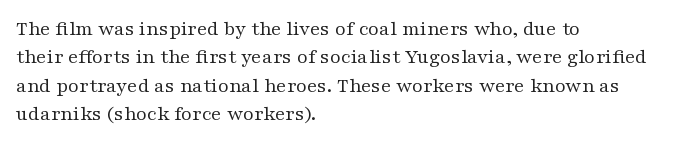
{"italic": "no", "bold": "no", "underline": "no", "align": "left", "line_spacing": "normal", "line_spacing_ratio": 1.35, "letter_spacing": "normal", "letter_spacing_em": 0.0, "glyph_px": 21}
